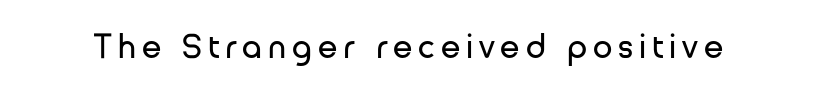
The image shows 35 px regular-weight sans-serif type, upright; set not underlined; low stroke contrast and a medium x-height.
